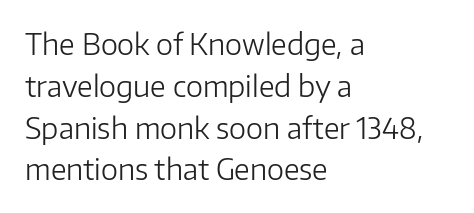
The image shows 29 px light sans-serif type, upright; set left-aligned, normal line spacing (1.44x), normal letter spacing, not underlined; low stroke contrast and a medium x-height.
